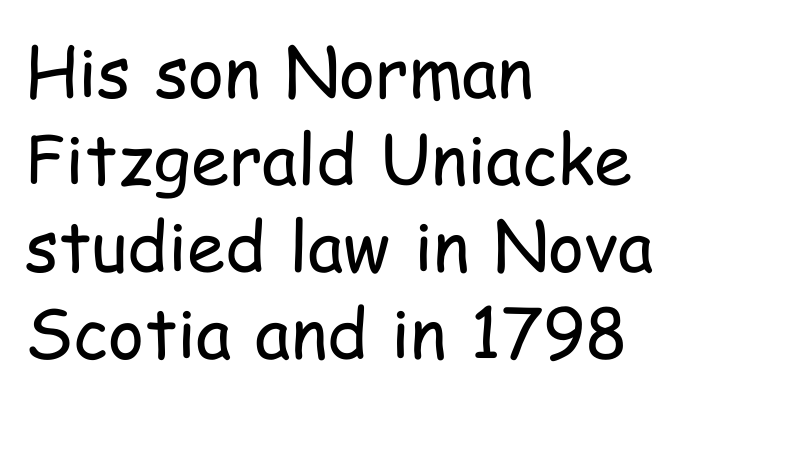
{"serif": "no", "italic": "no", "bold": "no", "weight": "regular", "width": "condensed", "stroke_contrast": "low", "x_height": "medium", "monospaced": "no", "underline": "no", "align": "left", "line_spacing": "normal", "line_spacing_ratio": 1.26, "letter_spacing": "normal", "letter_spacing_em": 0.0, "glyph_px": 69}
